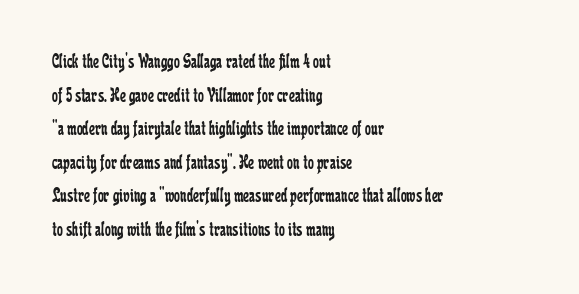
The image shows 21 px text type, upright; set left-aligned, normal line spacing (1.6x), normal letter spacing, not underlined.
